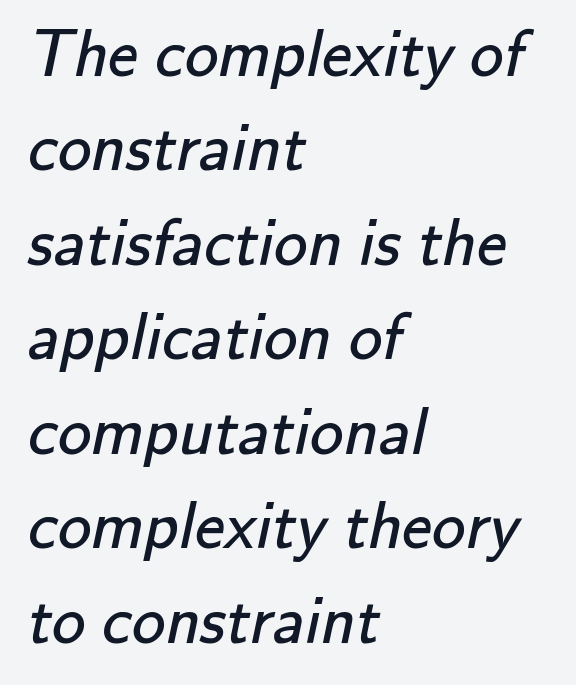
{"serif": "no", "bold": "no", "weight": "regular", "width": "normal", "stroke_contrast": "low", "x_height": "small", "monospaced": "no", "underline": "no", "align": "left", "line_spacing": "normal", "line_spacing_ratio": 1.41, "letter_spacing": "normal", "letter_spacing_em": 0.0, "glyph_px": 67}
